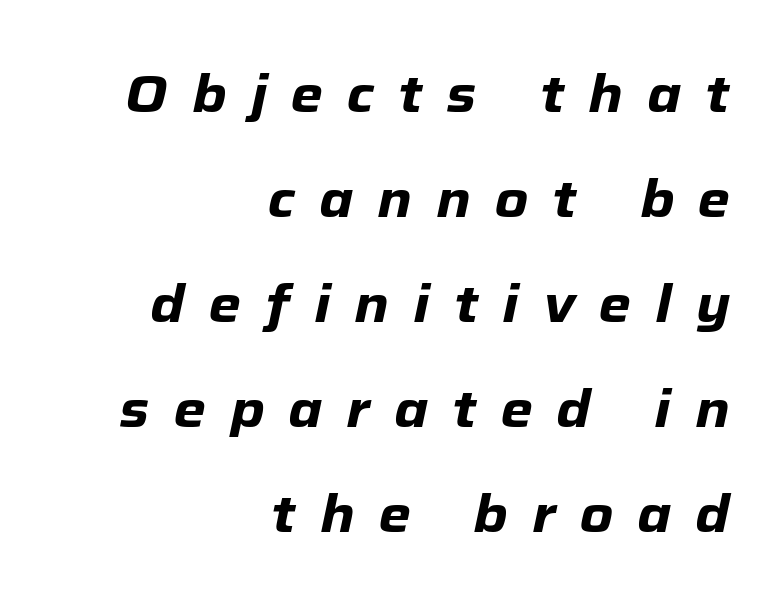
The image shows 52 px heavy type, italic (leaning right); set right-aligned, loose line spacing (2.02x), unusually wide letter spacing (+0.46 em), not underlined; low stroke contrast and a medium x-height.
